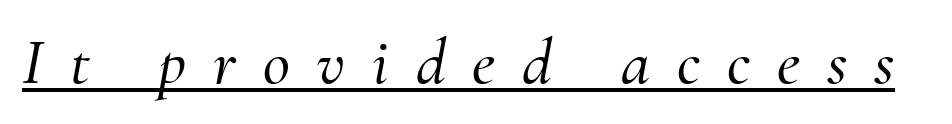
Regarding serifs, this sample has them. The face used here appears with an underline applied. In terms of posture, this sample is oblique. You could not count columns in this text — the font is proportionally spaced. Caption: expanded tracking, letters set apart.
